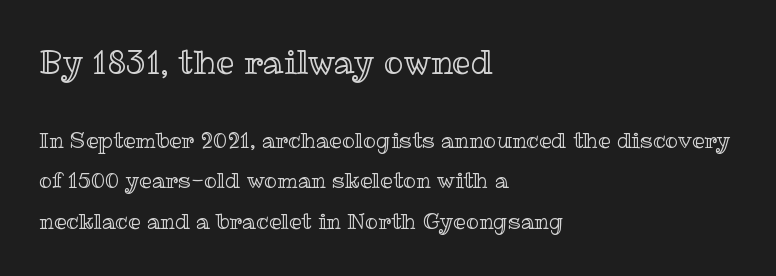
Layout note: lines flush left. Note: larger setting up top, smaller setting below. How are the letters spaced? Ordinarily, with no added tracking. Just letters on the line, the space beneath them empty.
